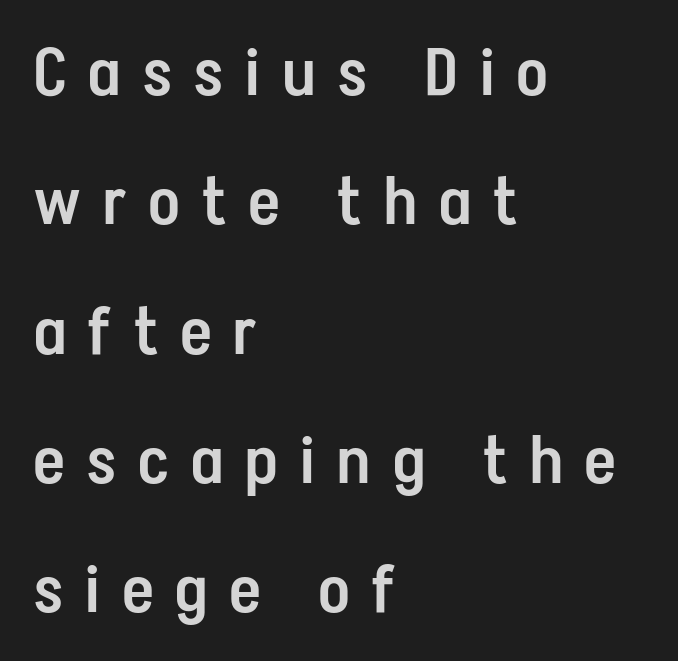
{"serif": "no", "italic": "no", "bold": "semi", "weight": "semibold", "width": "condensed", "stroke_contrast": "low", "x_height": "medium", "monospaced": "no", "underline": "no", "align": "left", "line_spacing": "loose", "line_spacing_ratio": 1.93, "letter_spacing": "wide", "letter_spacing_em": 0.34, "glyph_px": 67}
